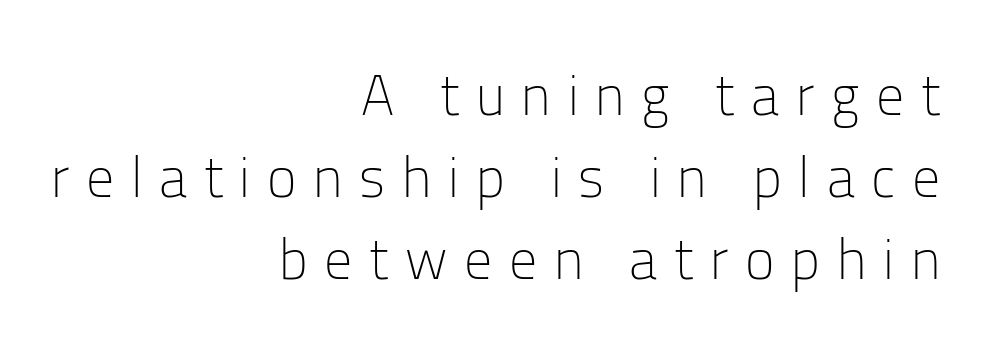
The designer left line spacing at the default. You could only call the tracking loose — the letters float apart. Notice how the stems are strictly vertical — no italics here. Weight: not bold — regular or lighter. The letters carry no serifs — their stems end cleanly without finishing strokes. This sample has the flowing, uneven cadence of proportional lettering.
